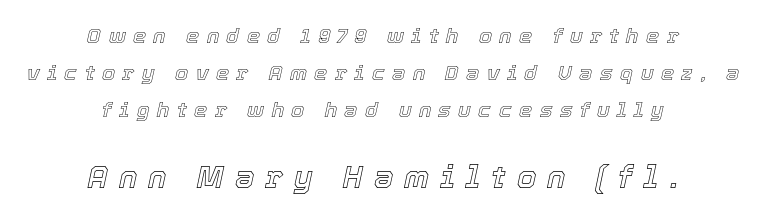
Q: Is the text italic (slanted)? A: Yes, it leans right by about 12 degrees.
Q: Is the text underlined? A: No.
Q: How is the paragraph aligned? A: Centered.
Q: Is the spacing between letters normal or unusually wide? A: Unusually wide.
Q: Which block of text is set in a larger size, the first (top) or the second (bottom)? A: The second (bottom) one.
Q: Width (condensed, normal, or wide)? A: Normal.
Q: x-height? A: Medium.
Q: Monospaced? A: No.
